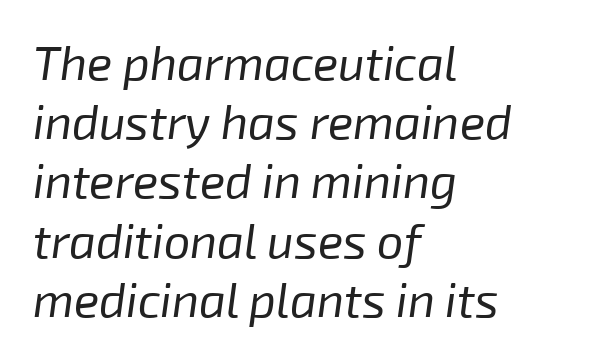
Yep, that's italic — everything's leaning. Stem width sits at or under what a default text font uses. The compositor pushed each line to the left boundary. The rendering uses natural spacing where letterforms have individual widths.
